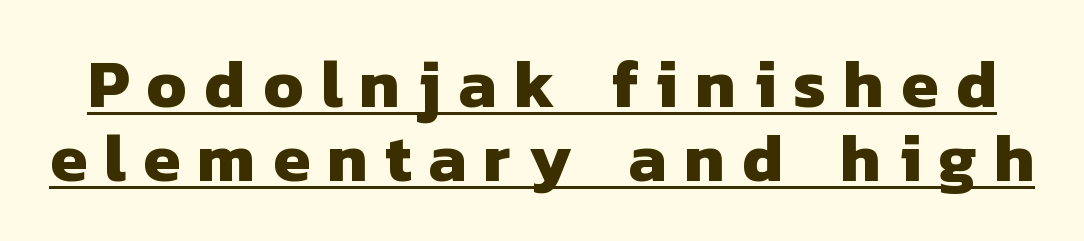
{"serif": "no", "bold": "yes", "weight": "heavy", "width": "normal", "stroke_contrast": "low", "x_height": "medium", "monospaced": "no", "underline": "yes", "line_spacing": "tight", "line_spacing_ratio": 1.1, "letter_spacing": "wide", "letter_spacing_em": 0.26, "glyph_px": 67}
